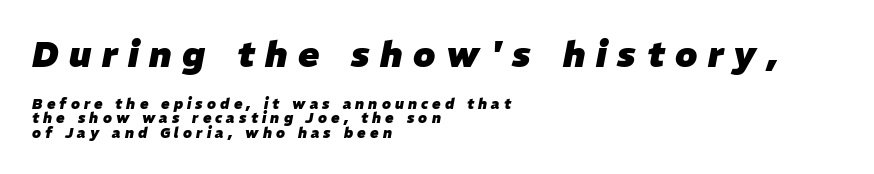
{"italic": "yes", "lean": "right", "slant_degrees": 11, "bold": "yes", "weight": "heavy", "width": "normal", "stroke_contrast": "low", "x_height": "medium", "monospaced": "no", "underline": "no", "align": "left", "line_spacing": "tight", "line_spacing_ratio": 1.01, "letter_spacing": "wide", "letter_spacing_em": 0.3, "larger_block": "first", "size_ratio": 2.5, "glyph_px": 35}
